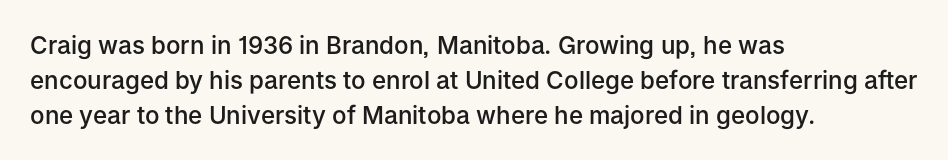
The image shows 24 px text type, upright; set left-aligned, normal line spacing (1.45x), normal letter spacing, not underlined.
